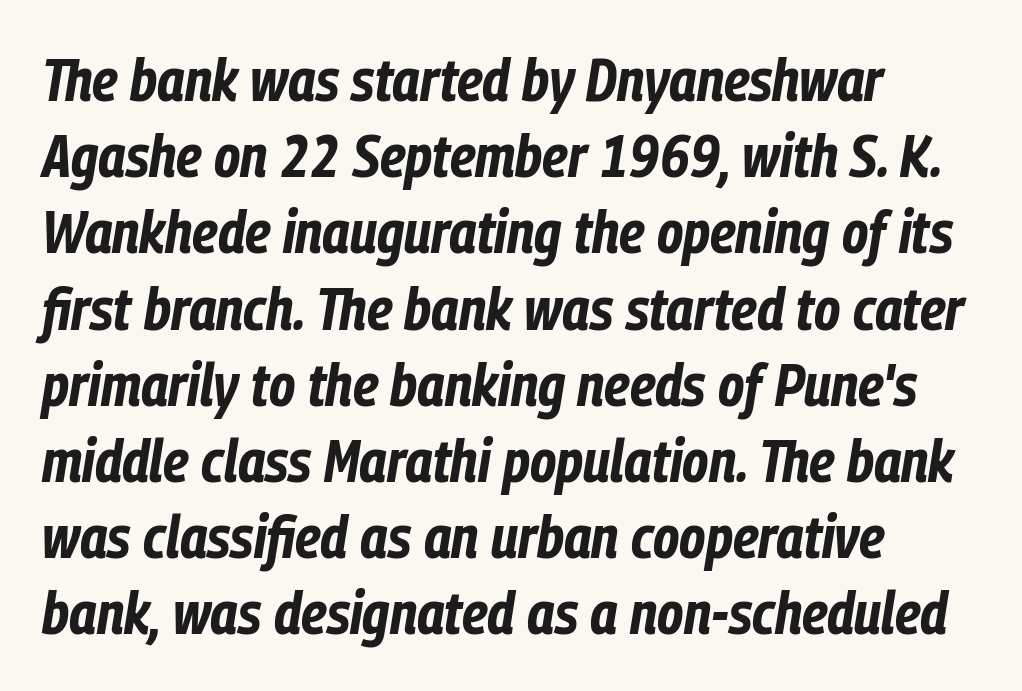
{"italic": "yes", "lean": "right", "slant_degrees": 9, "bold": "yes", "weight": "bold", "width": "condensed", "stroke_contrast": "low", "x_height": "medium", "monospaced": "no", "underline": "no", "align": "left", "line_spacing": "normal", "line_spacing_ratio": 1.27, "letter_spacing": "normal", "letter_spacing_em": 0.0, "glyph_px": 60}
